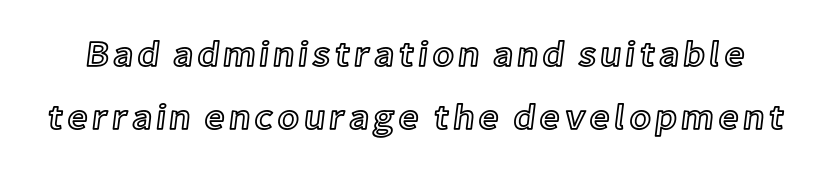
{"width": "normal", "x_height": "medium", "monospaced": "no", "underline": "no", "line_spacing_ratio": 1.74, "glyph_px": 36}
